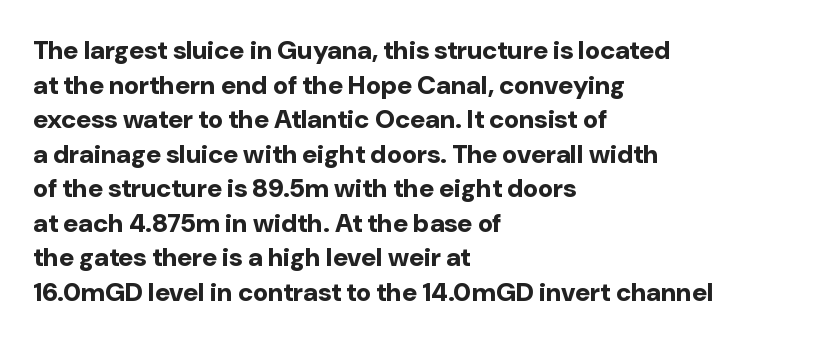
Q: Is the text bold? A: Yes.
Q: Is the text italic (slanted)? A: No, it is upright.
Q: Is the text underlined? A: No.
Q: How is the paragraph aligned? A: Left-aligned.
Q: Is the spacing between letters normal or unusually wide? A: Normal.
Q: Is the spacing between lines tight, normal or loose? A: Normal.
